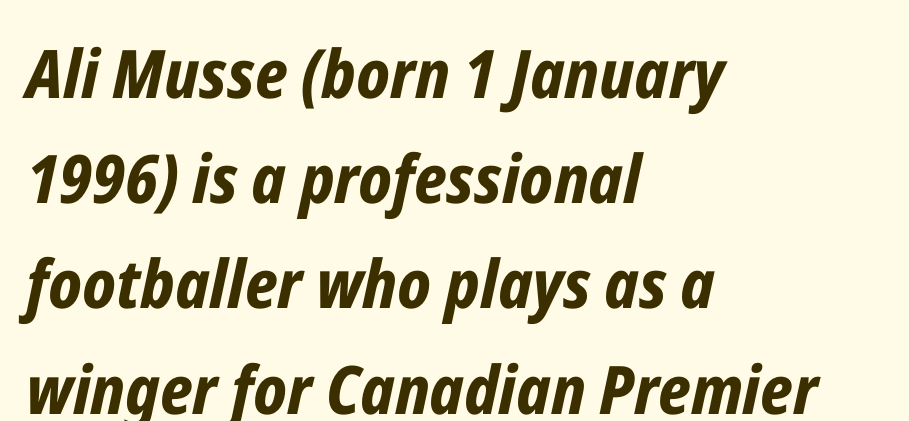
Q: Is the text bold? A: Yes.
Q: Is the text italic (slanted)? A: Yes, it leans right by about 12 degrees.
Q: Is the text underlined? A: No.
Q: How is the paragraph aligned? A: Left-aligned.
Q: Is the spacing between letters normal or unusually wide? A: Normal.
Q: Is the spacing between lines tight, normal or loose? A: Normal.
Q: Width (condensed, normal, or wide)? A: Condensed.
Q: Stroke contrast? A: Low.
Q: x-height? A: Medium.
Q: Monospaced? A: No.
